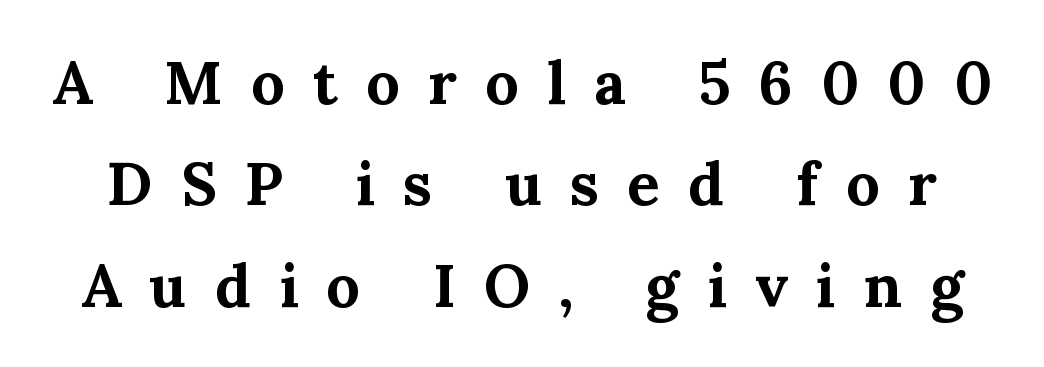
{"serif": "yes", "italic": "no", "bold": "yes", "weight": "bold", "width": "normal", "stroke_contrast": "medium", "x_height": "medium", "monospaced": "no", "underline": "no", "line_spacing": "normal", "line_spacing_ratio": 1.69, "letter_spacing": "wide", "letter_spacing_em": 0.47, "glyph_px": 60}
